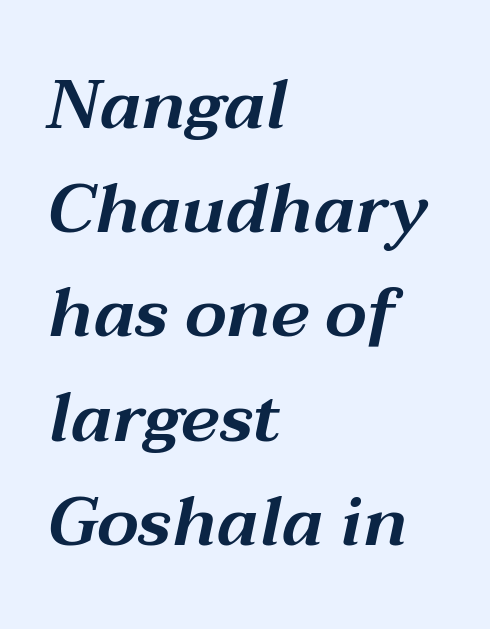
{"italic": "yes", "lean": "right", "slant_degrees": 12, "width": "wide", "stroke_contrast": "medium", "x_height": "medium", "monospaced": "no", "underline": "no", "align": "left", "line_spacing": "normal", "line_spacing_ratio": 1.51, "letter_spacing": "normal", "letter_spacing_em": 0.0, "glyph_px": 69}
